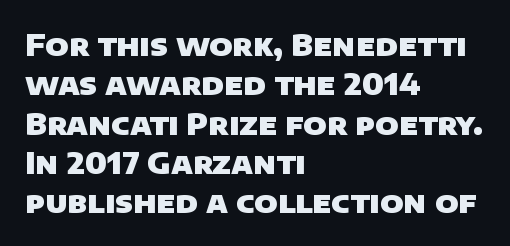
Q: Is the text bold? A: Yes.
Q: Is the typeface a serif or a sans-serif typeface? A: Sans-serif.
Q: Is the text underlined? A: No.
Q: How is the paragraph aligned? A: Left-aligned.
Q: Is the spacing between letters normal or unusually wide? A: Normal.
Q: Is the spacing between lines tight, normal or loose? A: Normal.
Q: Width (condensed, normal, or wide)? A: Normal.
Q: Stroke contrast? A: Low.
Q: x-height? A: Large.
Q: Monospaced? A: No.
